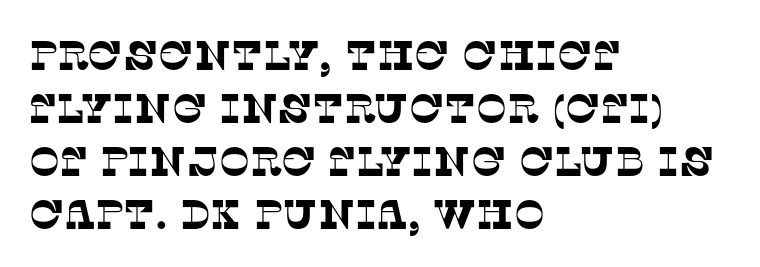
The image shows 41 px serif type; set left-aligned, normal line spacing (1.29x), normal letter spacing, not underlined; low stroke contrast and a large x-height.
